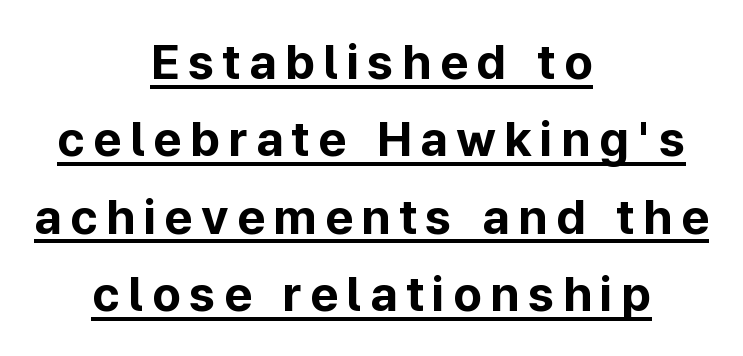
{"serif": "no", "italic": "no", "bold": "yes", "weight": "bold", "width": "normal", "stroke_contrast": "low", "x_height": "medium", "monospaced": "no", "underline": "yes", "align": "center", "line_spacing": "normal", "line_spacing_ratio": 1.58, "glyph_px": 49}
